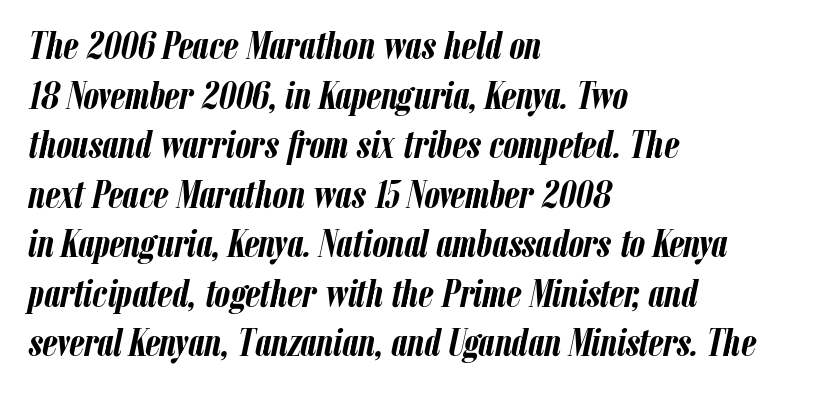
The image shows 39 px semibold, condensed type, italic (leaning right); set left-aligned, normal line spacing (1.27x), normal letter spacing, not underlined; low stroke contrast and a medium x-height.
